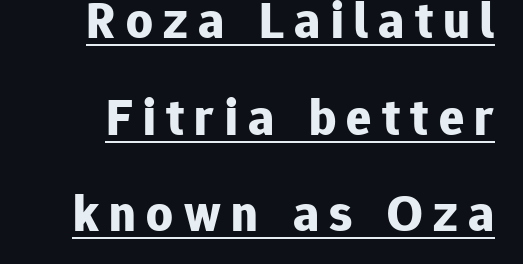
The face used here appears with an underline applied. The face used here is a sans, in the tradition of grotesques and geometrics. These lines were composed using upright roman letters. The letters are bold, with thick, heavy strokes. Note the varied advance widths — an 'i' is clearly narrower than an 'm'. These lines have a slow, spaced-out rhythm from letter to letter.
